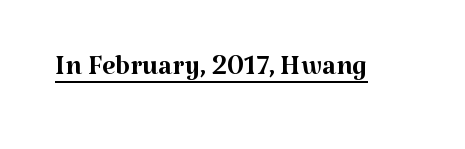
Q: Is the text bold? A: No.
Q: Is the text italic (slanted)? A: No, it is upright.
Q: Is the typeface a serif or a sans-serif typeface? A: Serif.
Q: Is the text underlined? A: Yes.
Q: Is the spacing between letters normal or unusually wide? A: Normal.
Q: Width (condensed, normal, or wide)? A: Normal.
Q: Stroke contrast? A: Medium.
Q: x-height? A: Medium.
Q: Monospaced? A: No.
